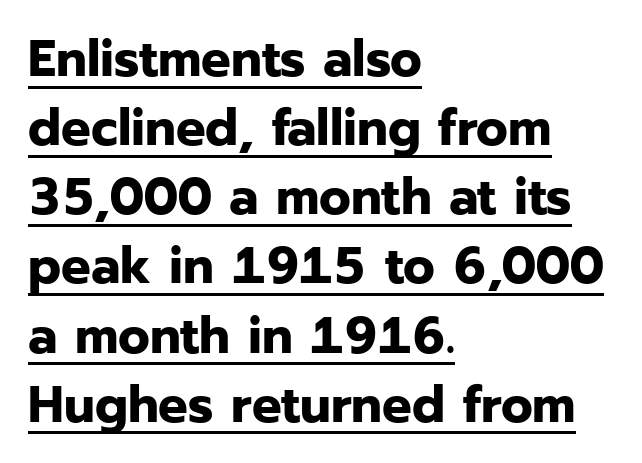
The image shows 52 px bold sans-serif type, upright; set left-aligned, normal line spacing (1.33x), normal letter spacing, underlined; low stroke contrast and a medium x-height.
